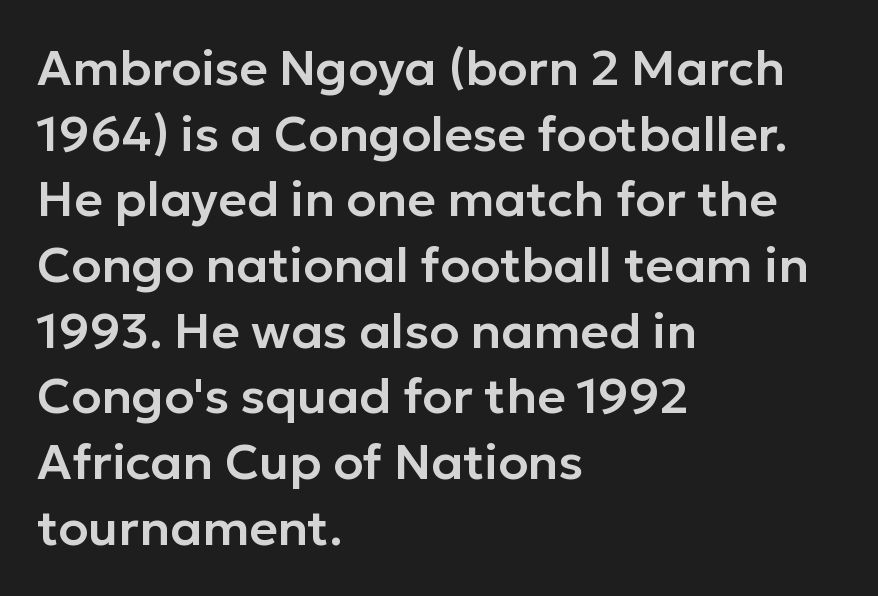
The image shows 49 px sans-serif type, upright; set left-aligned, normal line spacing (1.34x), normal letter spacing, not underlined; low stroke contrast and a medium x-height.
